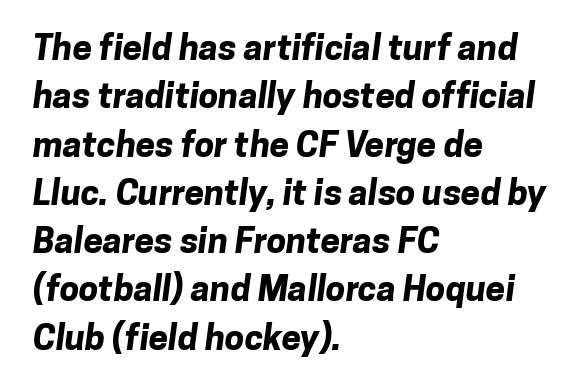
Q: Is the text bold? A: Yes.
Q: Is the typeface a serif or a sans-serif typeface? A: Sans-serif.
Q: Is the text underlined? A: No.
Q: How is the paragraph aligned? A: Left-aligned.
Q: Is the spacing between letters normal or unusually wide? A: Normal.
Q: Is the spacing between lines tight, normal or loose? A: Normal.
Q: Width (condensed, normal, or wide)? A: Normal.
Q: Stroke contrast? A: Low.
Q: x-height? A: Medium.
Q: Monospaced? A: No.
